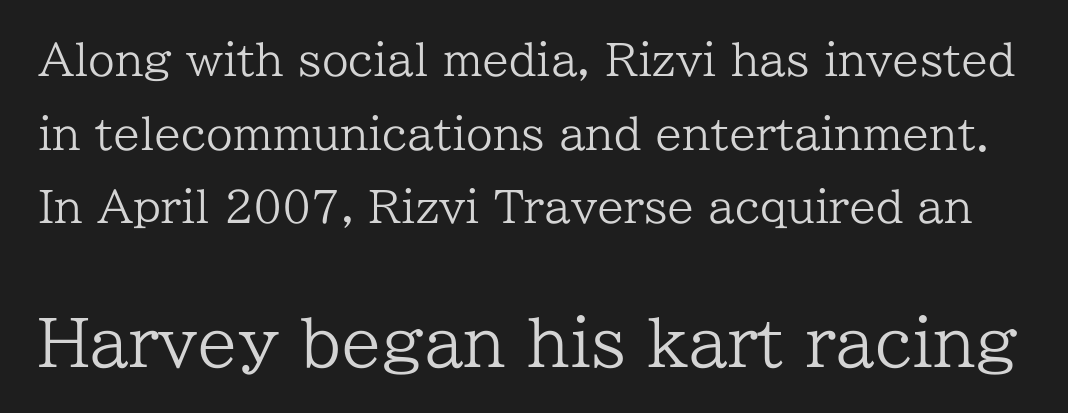
Size contrast runs from small at the top to large at the bottom. I'd call this a serif setting — the letters wear small feet. Nope, not italic — everything's standing straight. This sample has the flowing, uneven cadence of proportional lettering.
